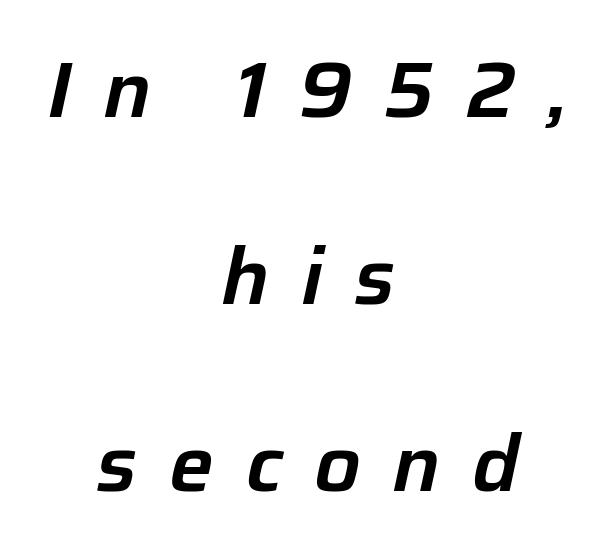
Q: Is the text italic (slanted)? A: Yes, it leans right by about 12 degrees.
Q: Is the text underlined? A: No.
Q: How is the paragraph aligned? A: Centered.
Q: Is the spacing between letters normal or unusually wide? A: Unusually wide.
Q: Is the spacing between lines tight, normal or loose? A: Loose.
Q: Width (condensed, normal, or wide)? A: Normal.
Q: Stroke contrast? A: Low.
Q: x-height? A: Medium.
Q: Monospaced? A: No.
